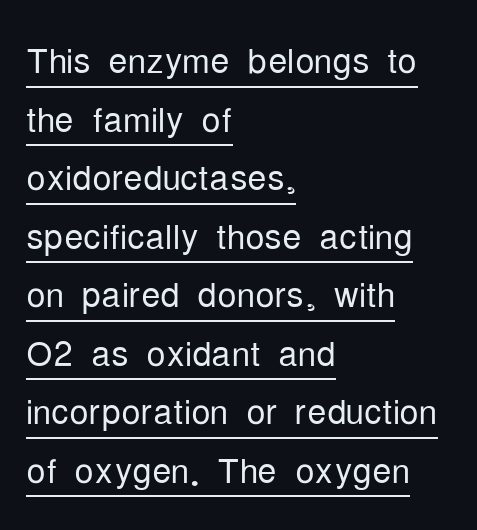
Q: Is the text bold? A: No.
Q: Is the text italic (slanted)? A: No, it is upright.
Q: Is the typeface a serif or a sans-serif typeface? A: Sans-serif.
Q: Is the text underlined? A: Yes.
Q: How is the paragraph aligned? A: Left-aligned.
Q: Is the spacing between letters normal or unusually wide? A: Normal.
Q: Width (condensed, normal, or wide)? A: Condensed.
Q: Stroke contrast? A: Low.
Q: x-height? A: Medium.
Q: Monospaced? A: No.
